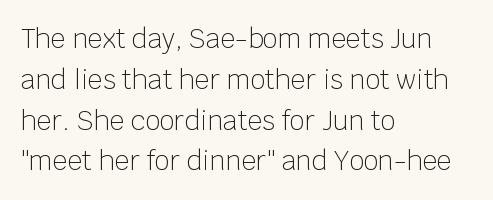
{"italic": "no", "bold": "no", "underline": "no", "align": "left", "line_spacing": "normal", "line_spacing_ratio": 1.57, "letter_spacing": "normal", "letter_spacing_em": 0.0, "glyph_px": 26}
